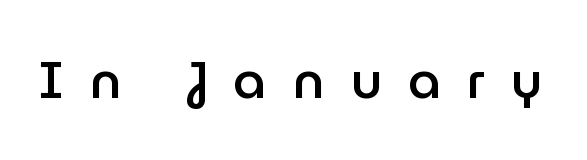
The image shows 52 px semibold sans-serif type, upright; set unusually wide letter spacing (+0.49 em), not underlined; low stroke contrast and a medium x-height.
